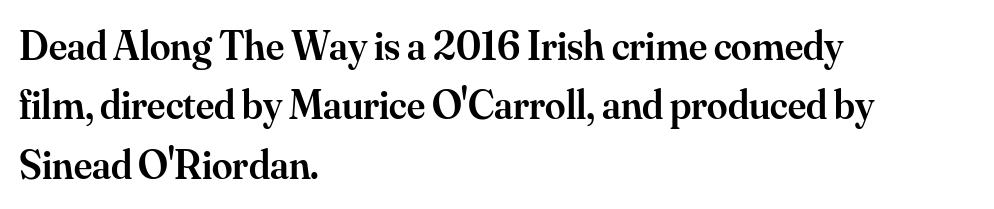
Q: Is the text bold? A: Semi-bold.
Q: Is the text italic (slanted)? A: No, it is upright.
Q: Is the typeface a serif or a sans-serif typeface? A: Serif.
Q: Is the text underlined? A: No.
Q: How is the paragraph aligned? A: Left-aligned.
Q: Is the spacing between letters normal or unusually wide? A: Normal.
Q: Is the spacing between lines tight, normal or loose? A: Normal.
Q: Width (condensed, normal, or wide)? A: Normal.
Q: Stroke contrast? A: Medium.
Q: x-height? A: Small.
Q: Monospaced? A: No.
